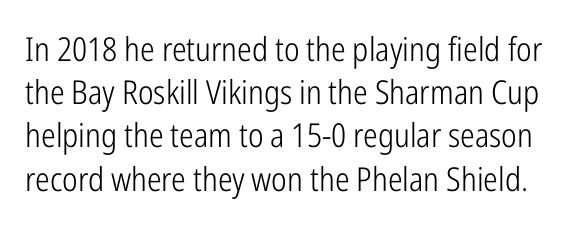
The image shows 33 px light, condensed sans-serif type, upright; set normal line spacing (1.31x), normal letter spacing, not underlined; low stroke contrast and a medium x-height.
